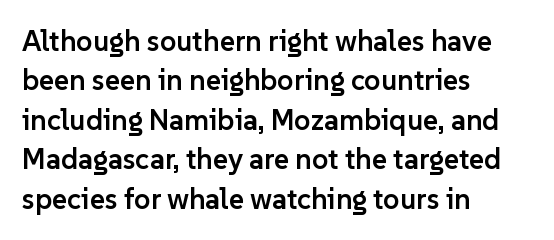
The image shows 29 px semibold sans-serif type, upright; set left-aligned, normal line spacing (1.36x), normal letter spacing, not underlined; low stroke contrast and a medium x-height.
